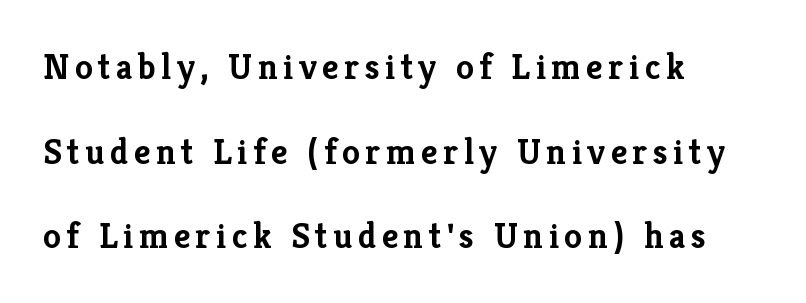
{"serif": "yes", "italic": "no", "bold": "yes", "weight": "semibold", "width": "normal", "stroke_contrast": "low", "x_height": "medium", "monospaced": "no", "underline": "no", "align": "left", "line_spacing": "loose", "line_spacing_ratio": 2.35, "glyph_px": 36}
